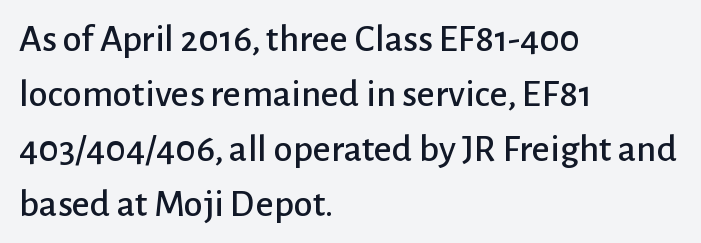
{"serif": "no", "italic": "no", "width": "normal", "stroke_contrast": "low", "x_height": "medium", "monospaced": "no", "underline": "no", "align": "left", "line_spacing": "normal", "line_spacing_ratio": 1.41, "letter_spacing": "normal", "letter_spacing_em": 0.0, "glyph_px": 39}
